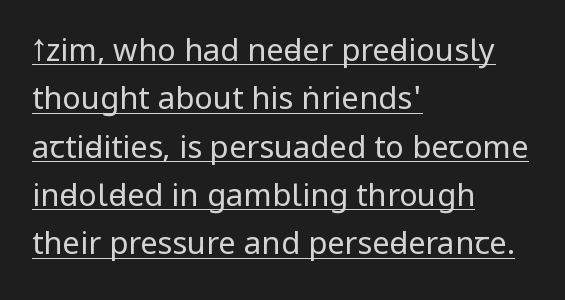
The image shows 31 px regular-weight, condensed sans-serif type, upright; set left-aligned, normal line spacing (1.56x), normal letter spacing, underlined; low stroke contrast.
